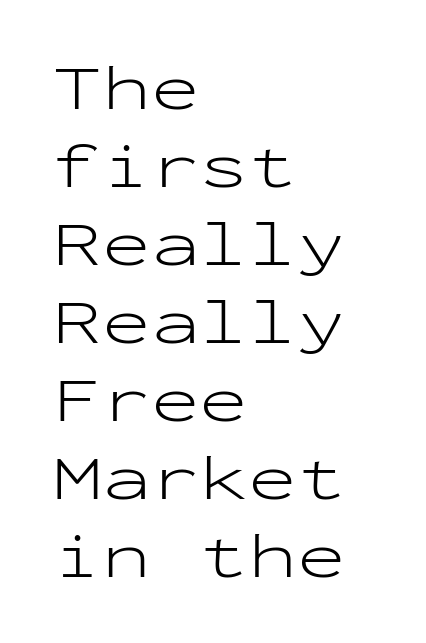
Q: Is the text bold? A: No.
Q: Is the text italic (slanted)? A: No, it is upright.
Q: Is the typeface a serif or a sans-serif typeface? A: Sans-serif.
Q: Is the text underlined? A: No.
Q: How is the paragraph aligned? A: Left-aligned.
Q: Is the spacing between letters normal or unusually wide? A: Normal.
Q: Width (condensed, normal, or wide)? A: Wide.
Q: Stroke contrast? A: Low.
Q: x-height? A: Medium.
Q: Monospaced? A: Yes.
